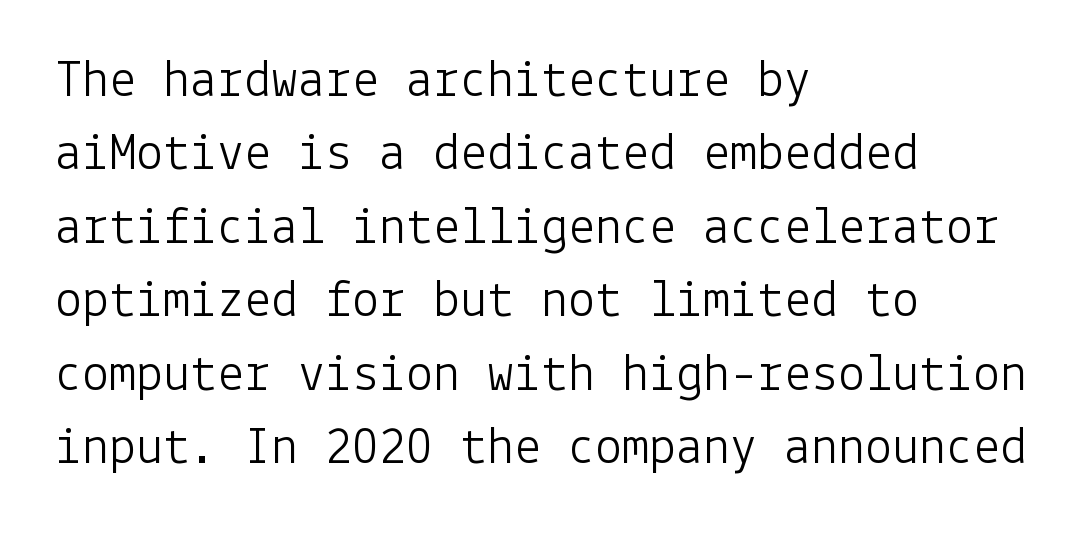
{"serif": "no", "italic": "no", "bold": "no", "weight": "light", "width": "normal", "stroke_contrast": "low", "x_height": "medium", "underline": "no", "align": "left", "line_spacing": "normal", "line_spacing_ratio": 1.36, "letter_spacing": "normal", "letter_spacing_em": 0.0, "glyph_px": 54}
